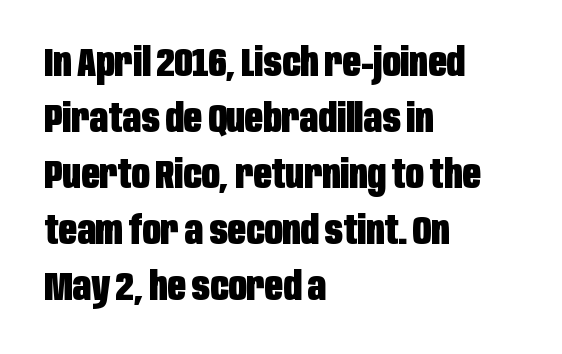
The rendering uses a moderate line-height, typical for paragraphs. Each line starts at the same left margin while the right side varies. The face used here is rendered with its standard letterfit. Bold? Absolutely — the strokes are thick and heavy. The text was rendered using a sans face with plain stroke endings. The zone under the glyphs is completely vacant.
